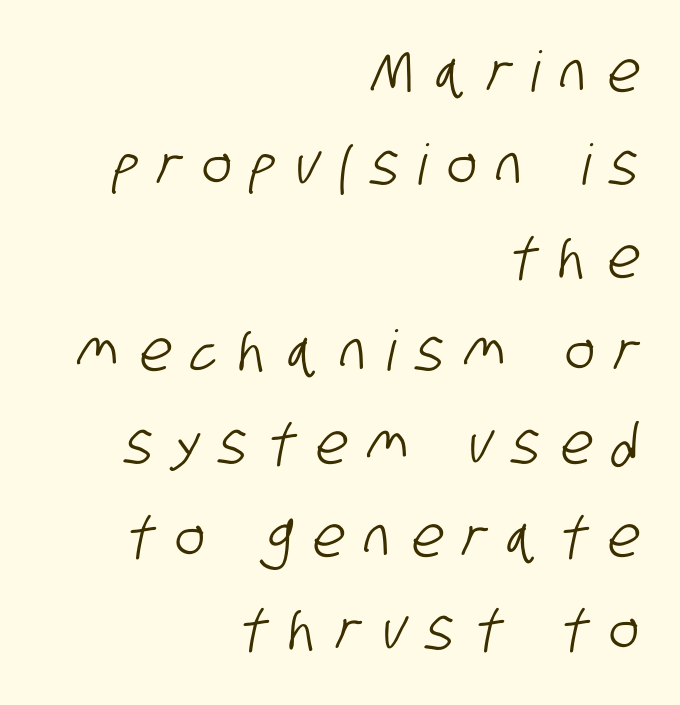
{"serif": "no", "width": "condensed", "stroke_contrast": "low", "x_height": "large", "monospaced": "no", "underline": "no", "align": "right", "line_spacing": "normal", "line_spacing_ratio": 1.66, "letter_spacing": "wide", "letter_spacing_em": 0.37, "glyph_px": 56}
